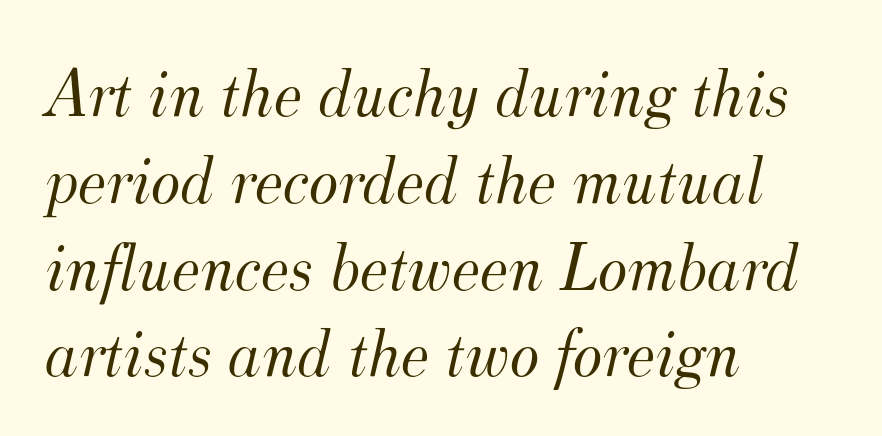
Q: Is the text bold? A: No.
Q: Is the text italic (slanted)? A: Yes, it leans right by about 12 degrees.
Q: Is the typeface a serif or a sans-serif typeface? A: Serif.
Q: Is the text underlined? A: No.
Q: How is the paragraph aligned? A: Left-aligned.
Q: Is the spacing between letters normal or unusually wide? A: Normal.
Q: Width (condensed, normal, or wide)? A: Normal.
Q: Stroke contrast? A: Medium.
Q: x-height? A: Small.
Q: Monospaced? A: No.
